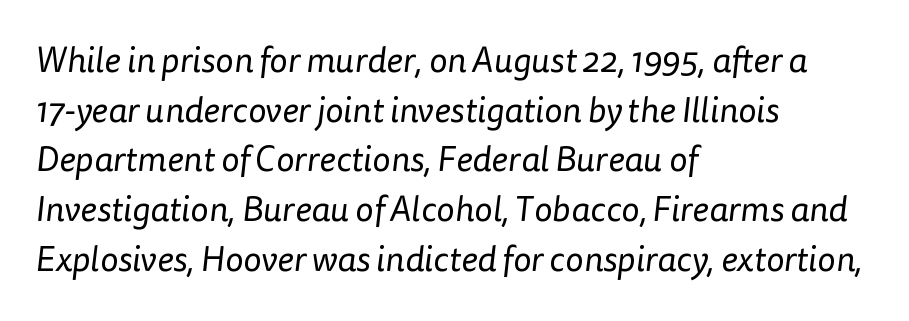
Q: Is the text bold? A: No.
Q: Is the typeface a serif or a sans-serif typeface? A: Sans-serif.
Q: Is the text underlined? A: No.
Q: How is the paragraph aligned? A: Left-aligned.
Q: Is the spacing between letters normal or unusually wide? A: Normal.
Q: Is the spacing between lines tight, normal or loose? A: Normal.
Q: Width (condensed, normal, or wide)? A: Normal.
Q: Stroke contrast? A: Low.
Q: x-height? A: Medium.
Q: Monospaced? A: No.
